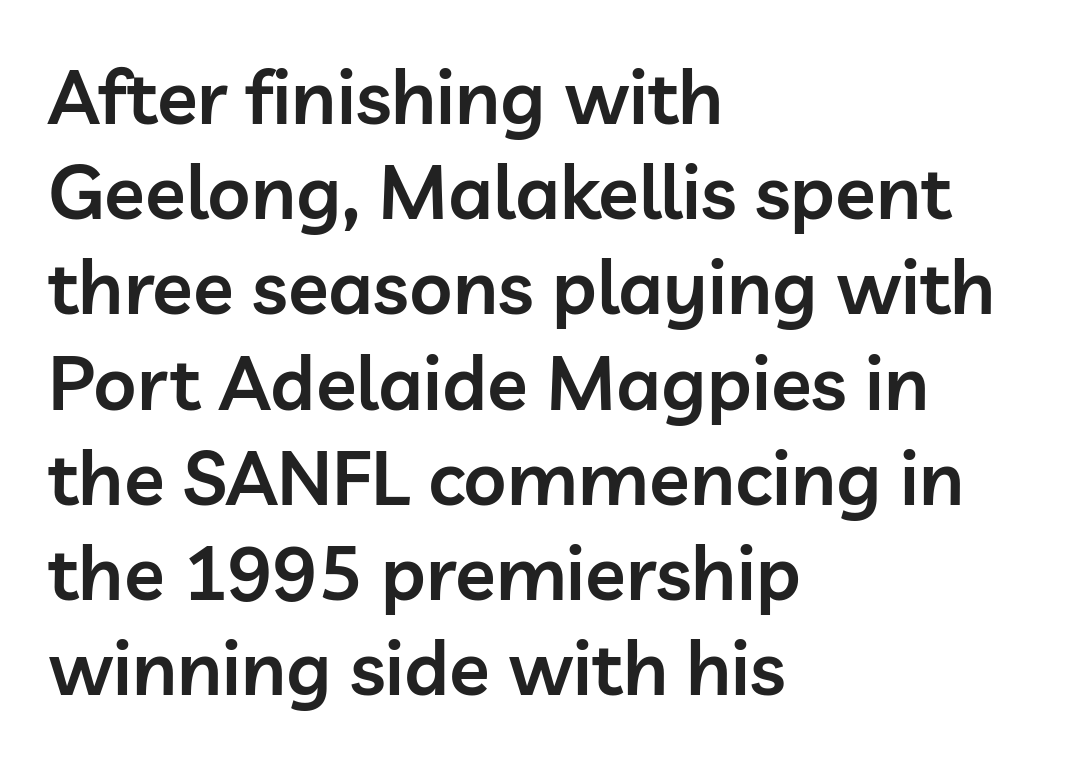
Q: Is the text bold? A: Semi-bold.
Q: Is the text italic (slanted)? A: No, it is upright.
Q: Is the typeface a serif or a sans-serif typeface? A: Sans-serif.
Q: Is the text underlined? A: No.
Q: How is the paragraph aligned? A: Left-aligned.
Q: Is the spacing between letters normal or unusually wide? A: Normal.
Q: Is the spacing between lines tight, normal or loose? A: Normal.
Q: Width (condensed, normal, or wide)? A: Normal.
Q: Stroke contrast? A: Low.
Q: x-height? A: Medium.
Q: Monospaced? A: No.
